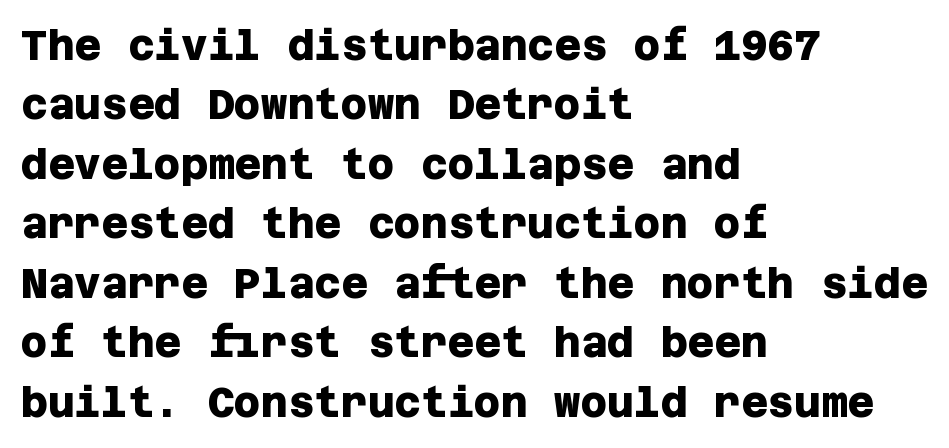
{"serif": "no", "bold": "yes", "weight": "heavy", "width": "normal", "stroke_contrast": "low", "x_height": "large", "underline": "no", "align": "left", "line_spacing": "normal", "line_spacing_ratio": 1.45, "letter_spacing": "normal", "letter_spacing_em": 0.0, "glyph_px": 41}
